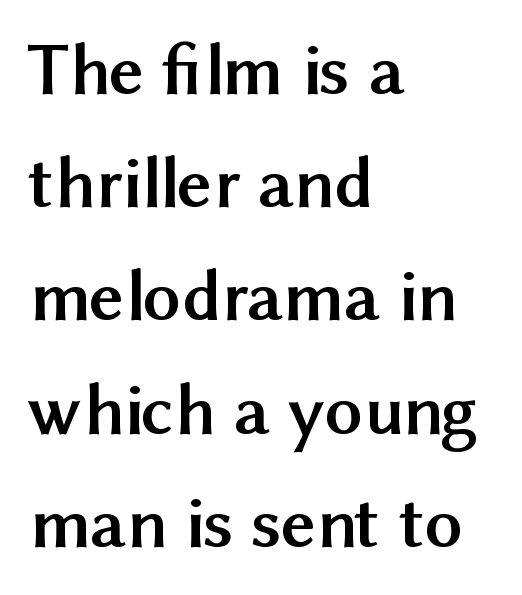
Q: Is the text bold? A: Yes.
Q: Is the text italic (slanted)? A: No, it is upright.
Q: Is the typeface a serif or a sans-serif typeface? A: Sans-serif.
Q: Is the text underlined? A: No.
Q: How is the paragraph aligned? A: Left-aligned.
Q: Is the spacing between letters normal or unusually wide? A: Normal.
Q: Is the spacing between lines tight, normal or loose? A: Normal.
Q: Width (condensed, normal, or wide)? A: Normal.
Q: Stroke contrast? A: Medium.
Q: x-height? A: Medium.
Q: Monospaced? A: No.
